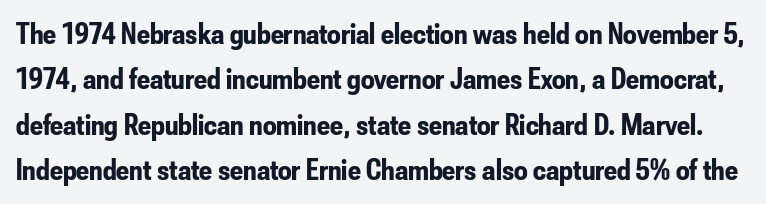
One glance says typical: line gaps are just what's usual. The rendering keeps characters at their native spacing. Is this a fixed-width face? No — the glyphs have proportional, varying widths. The baseline area is clear.
